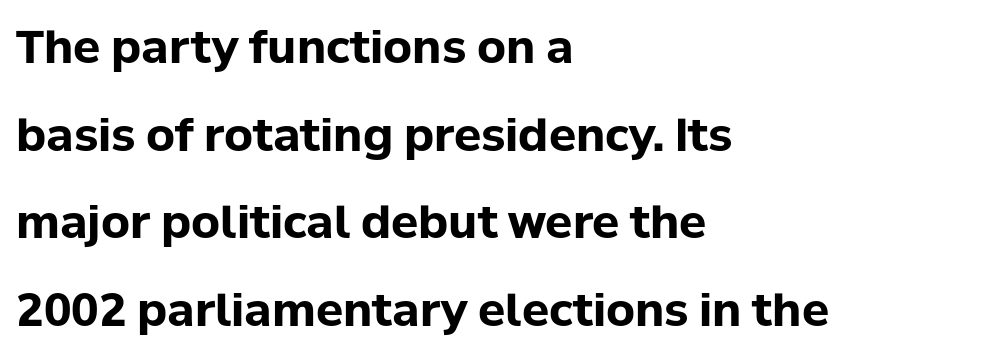
Q: Is the text bold? A: Yes.
Q: Is the text italic (slanted)? A: No, it is upright.
Q: Is the typeface a serif or a sans-serif typeface? A: Sans-serif.
Q: Is the text underlined? A: No.
Q: How is the paragraph aligned? A: Left-aligned.
Q: Is the spacing between letters normal or unusually wide? A: Normal.
Q: Is the spacing between lines tight, normal or loose? A: Loose.
Q: Width (condensed, normal, or wide)? A: Normal.
Q: Stroke contrast? A: Low.
Q: x-height? A: Medium.
Q: Monospaced? A: No.
